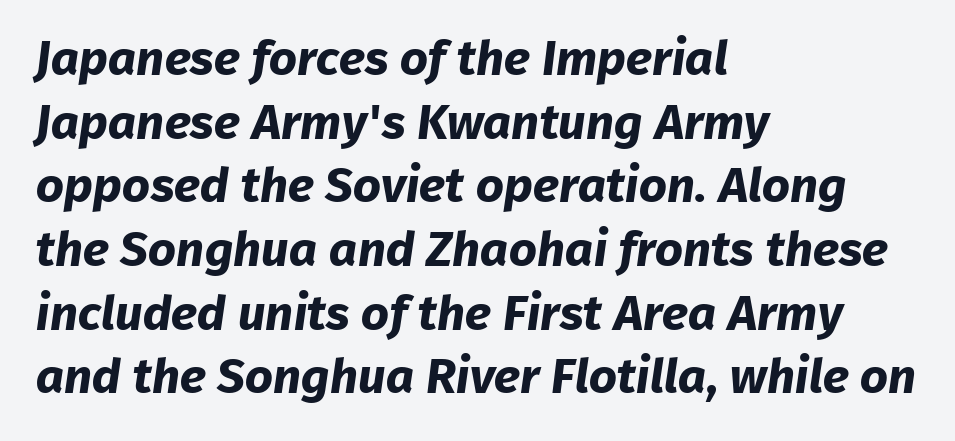
Q: Is the text bold? A: Yes.
Q: Is the typeface a serif or a sans-serif typeface? A: Sans-serif.
Q: Is the text underlined? A: No.
Q: How is the paragraph aligned? A: Left-aligned.
Q: Is the spacing between letters normal or unusually wide? A: Normal.
Q: Is the spacing between lines tight, normal or loose? A: Normal.
Q: Width (condensed, normal, or wide)? A: Normal.
Q: Stroke contrast? A: Low.
Q: x-height? A: Medium.
Q: Monospaced? A: No.
